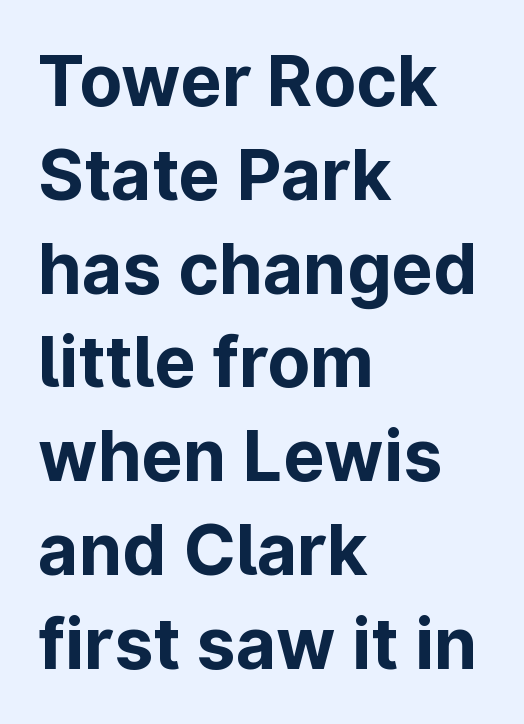
The image shows 70 px bold sans-serif type, upright; set left-aligned, normal line spacing (1.34x), normal letter spacing, not underlined; low stroke contrast and a medium x-height.
